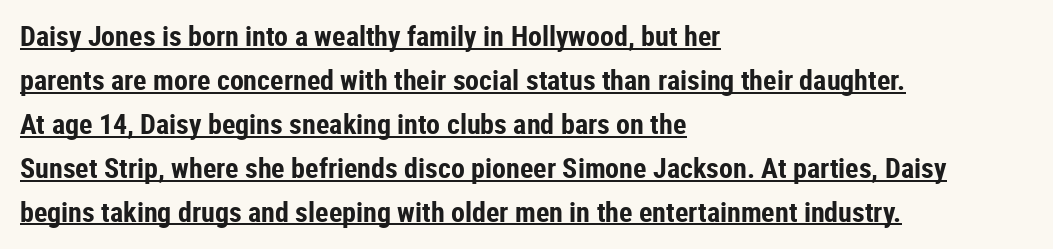
Does the lettering tilt? It doesn't — this is upright. Typographically, this falls in the sans-serif category. If you measured baseline to baseline, you'd find a middling distance. These lines carry a lot of weight — the face is fully bold. The string is rendered with underlining switched on. The face used here is rendered with its standard letterfit.
